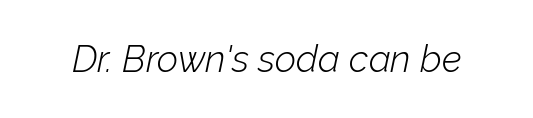
{"italic": "yes", "lean": "right", "slant_degrees": 12, "bold": "no", "weight": "light", "width": "normal", "stroke_contrast": "low", "x_height": "medium", "monospaced": "no", "underline": "no", "letter_spacing": "normal", "letter_spacing_em": 0.0, "glyph_px": 37}
